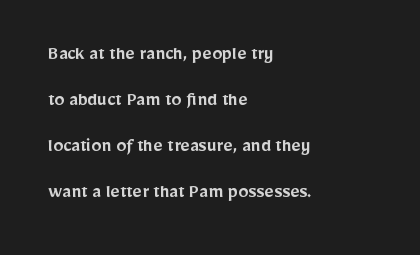
The image shows 20 px text type, upright; set left-aligned, loose line spacing (2.3x), normal letter spacing, not underlined.
